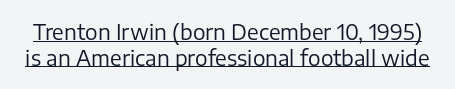
{"italic": "no", "bold": "no", "underline": "yes", "line_spacing_ratio": 1.22, "letter_spacing": "normal", "letter_spacing_em": 0.0, "glyph_px": 21}
